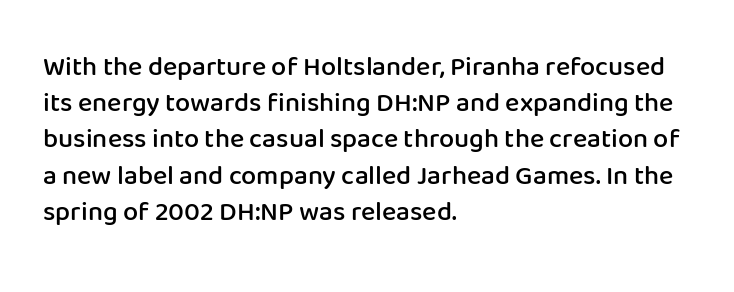
Q: Is the text bold? A: Semi-bold.
Q: Is the text italic (slanted)? A: No, it is upright.
Q: Is the text underlined? A: No.
Q: How is the paragraph aligned? A: Left-aligned.
Q: Is the spacing between letters normal or unusually wide? A: Normal.
Q: Is the spacing between lines tight, normal or loose? A: Normal.
